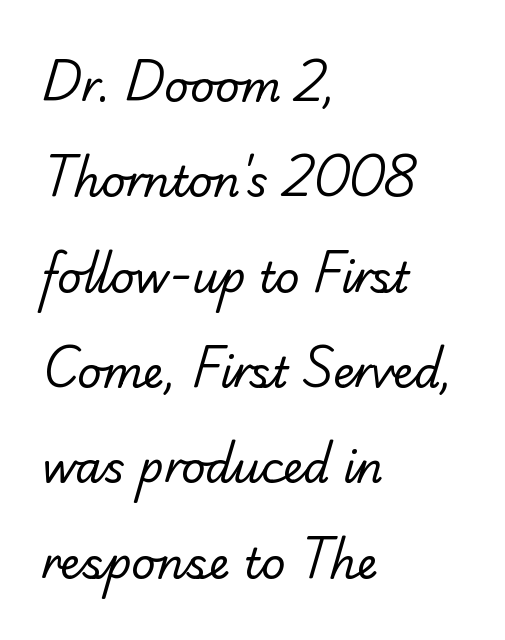
The passage shown is not underscored anywhere. Summary of vertical rhythm: relaxed, with wide interline spacing. A quiet, ordinary-to-light weight characterises the typeface. Think of a printed novel: that variable character pitch is what you see here.
